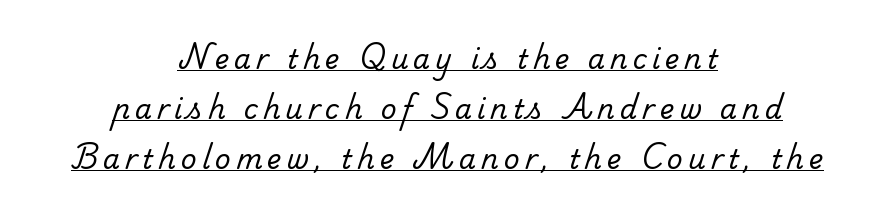
Think standard paragraph weight, or any step lighter than that. Each line is balanced around a shared central axis. In designer terms, the underline attribute is active on this setting.
